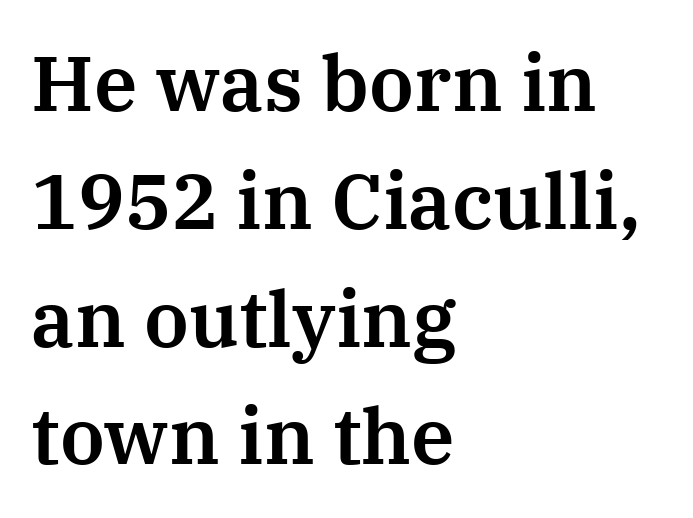
Q: Is the text italic (slanted)? A: No, it is upright.
Q: Is the typeface a serif or a sans-serif typeface? A: Serif.
Q: Is the text underlined? A: No.
Q: How is the paragraph aligned? A: Left-aligned.
Q: Is the spacing between letters normal or unusually wide? A: Normal.
Q: Is the spacing between lines tight, normal or loose? A: Normal.
Q: Width (condensed, normal, or wide)? A: Normal.
Q: Stroke contrast? A: Medium.
Q: x-height? A: Medium.
Q: Monospaced? A: No.
